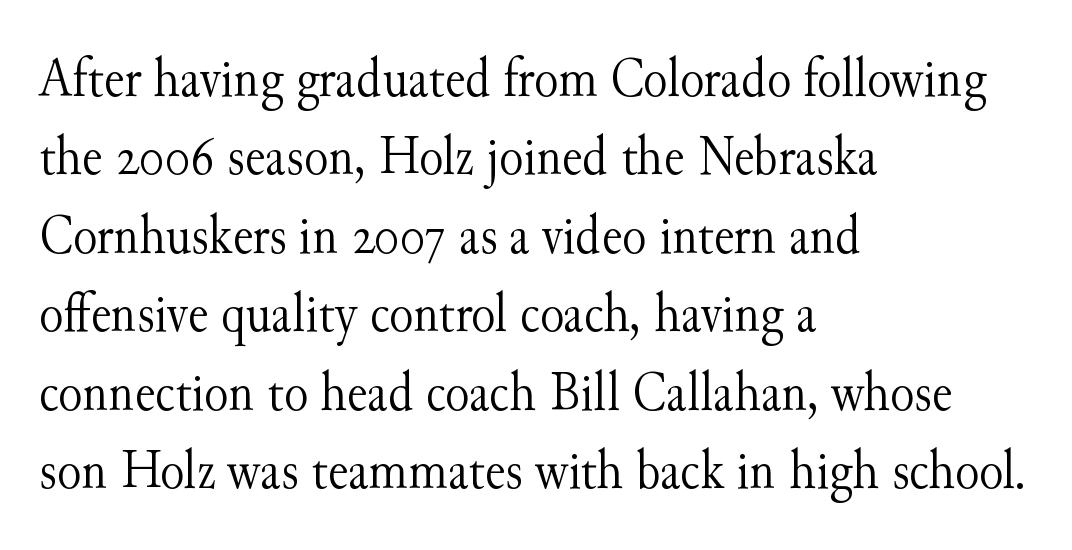
A typesetter would call this proportional, since set widths differ per character. Regarding serifs, this sample has them. The axis of the letterforms is exactly vertical. The gaps between neighbouring characters are ordinary and unremarkable.
